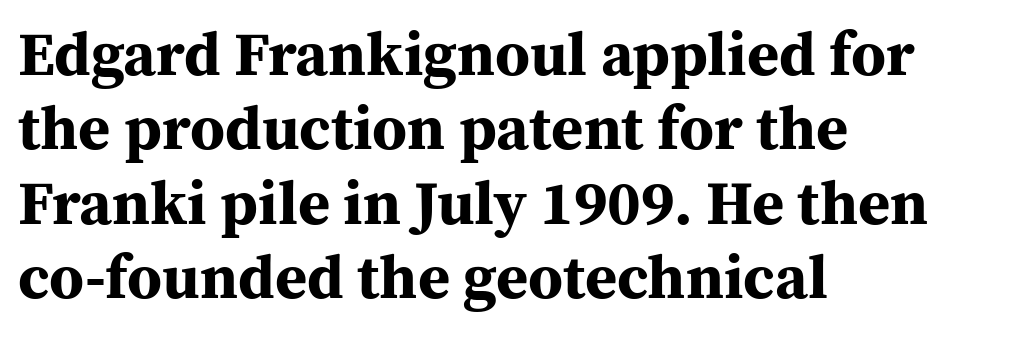
The image shows 62 px bold serif type, upright; set left-aligned, line spacing 1.2x, normal letter spacing, not underlined; medium stroke contrast and a medium x-height.
